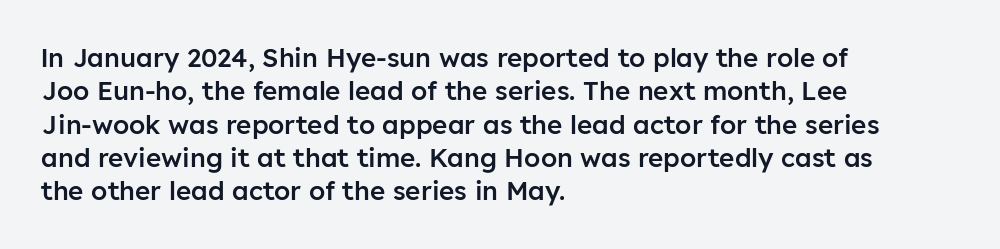
The line texture is even and compact thanks to regular tracking. Tall strokes in this sample are plumb rather than angled. The paragraph shown leans on its left margin. The strip under each line holds only bare page.
